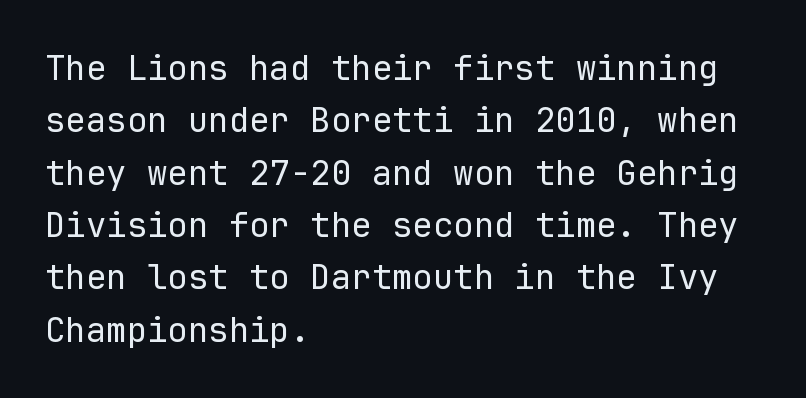
The image shows 34 px regular-weight sans-serif type, upright, monospaced; set left-aligned, normal line spacing (1.54x), normal letter spacing, not underlined; low stroke contrast and a medium x-height.
